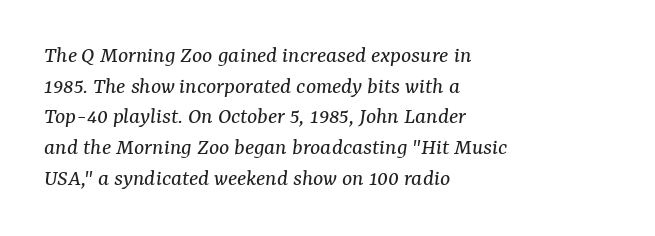
The image shows 24 px text type, italic (leaning right); set left-aligned, normal line spacing (1.28x), normal letter spacing, not underlined.
